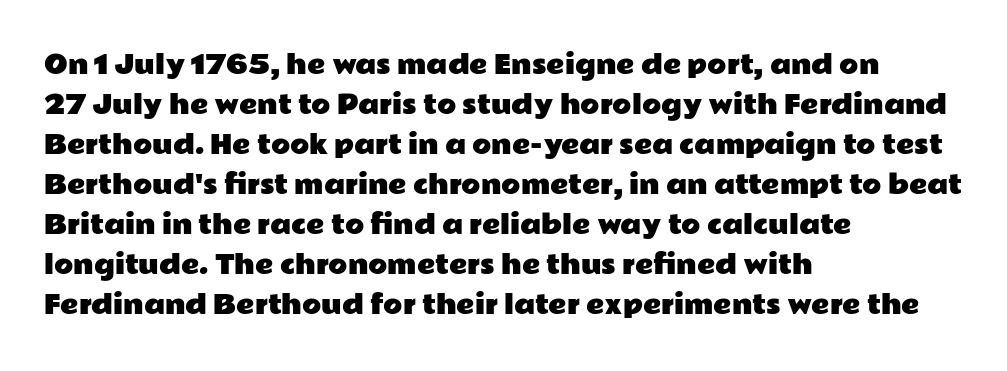
The lines are quadded left. Italic? Not at all — the glyphs are vertical. Interline gaps are of average width in this sample. Each row of text sits above clean, open space. These lines keep a tight, regular rhythm from letter to letter.
